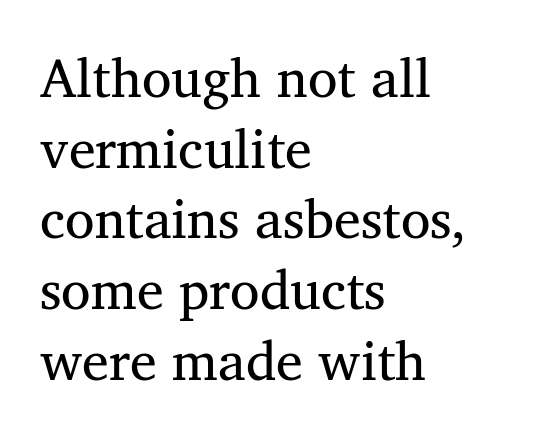
This sample uses plain, unmodified letter spacing. The rendering uses natural spacing where letterforms have individual widths. Each new line begins a customary step beneath the previous one. Words float on clear page, feet unadorned. Left-aligned paragraph, ragged on the right.
